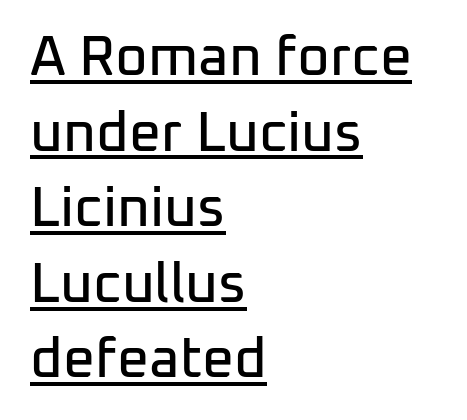
Normally led — the rows are evenly, conventionally spaced. You could not count columns in this text — the font is proportionally spaced. Like a heading marked for emphasis, these lines bear an underscore. These lines were composed using upright roman letters. The paragraph shown leans on its left margin. There is no visible air inserted between adjacent glyphs.
